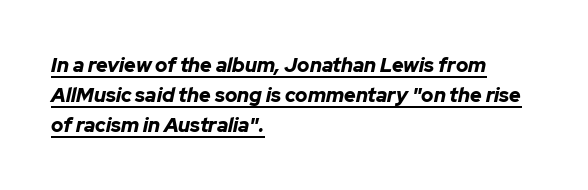
The image shows 20 px bold type, italic (leaning right); set left-aligned, normal line spacing (1.49x), normal letter spacing, underlined.
